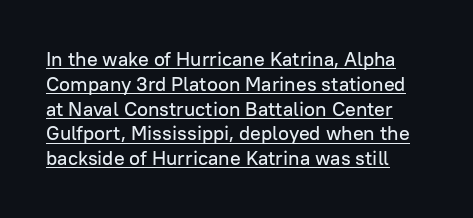
{"italic": "no", "underline": "yes", "line_spacing_ratio": 1.24, "letter_spacing": "normal", "letter_spacing_em": 0.0, "glyph_px": 20}
